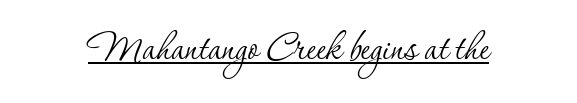
How are the letters spaced? Ordinarily, with no added tracking. The lettering is marked with a stroke running underneath it. Heaviness? Minimal to ordinary, like unemphasized prose. A serif font was chosen for this passage. Is this a fixed-width face? No — the glyphs have proportional, varying widths.
